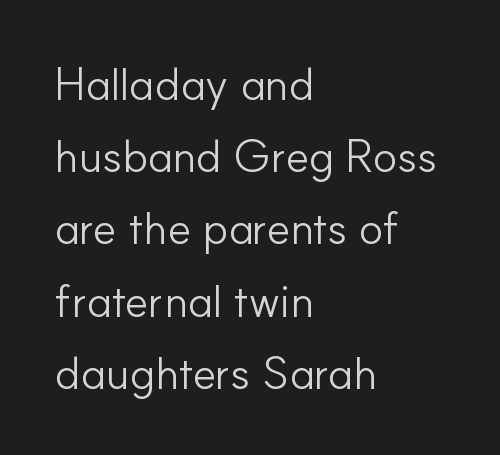
If you drew a ruler down the left edge, every line would touch it. This sample has the flowing, uneven cadence of proportional lettering. The typesetting does not lean heavy: it is not bold. Check under the words: just untouched page. The font's upright variant was chosen for this text.
